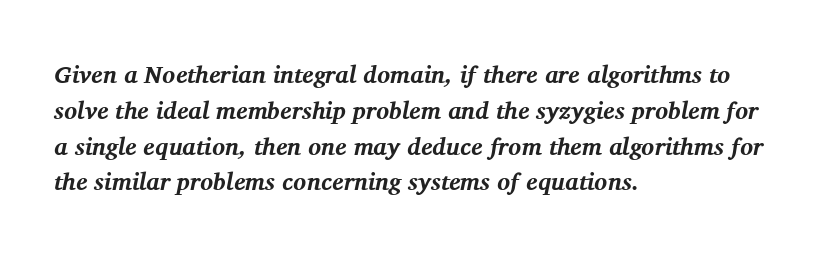
Q: Is the text bold? A: Yes.
Q: Is the text italic (slanted)? A: Yes, it leans right by about 11 degrees.
Q: Is the text underlined? A: No.
Q: How is the paragraph aligned? A: Left-aligned.
Q: Is the spacing between letters normal or unusually wide? A: Normal.
Q: Is the spacing between lines tight, normal or loose? A: Normal.
